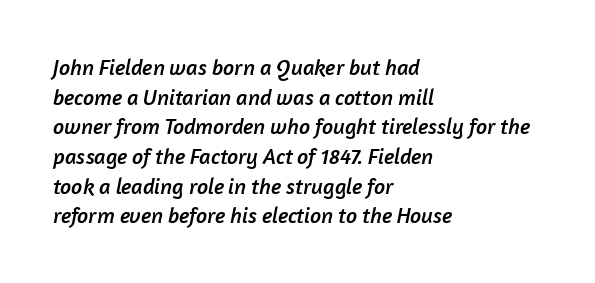
There is no visible air inserted between adjacent glyphs. Each line starts at the same left margin while the right side varies. The gap between lines stays unmarked. Vertical spacing — default.
